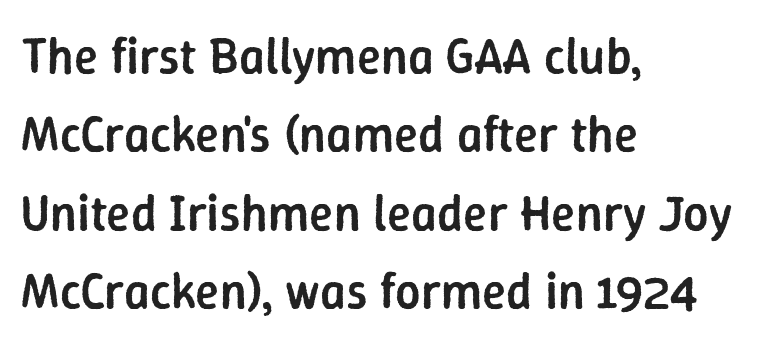
Q: Is the text bold? A: Semi-bold.
Q: Is the text italic (slanted)? A: No, it is upright.
Q: Is the typeface a serif or a sans-serif typeface? A: Sans-serif.
Q: Is the text underlined? A: No.
Q: How is the paragraph aligned? A: Left-aligned.
Q: Is the spacing between letters normal or unusually wide? A: Normal.
Q: Is the spacing between lines tight, normal or loose? A: Normal.
Q: Width (condensed, normal, or wide)? A: Normal.
Q: Stroke contrast? A: Low.
Q: x-height? A: Medium.
Q: Monospaced? A: No.
